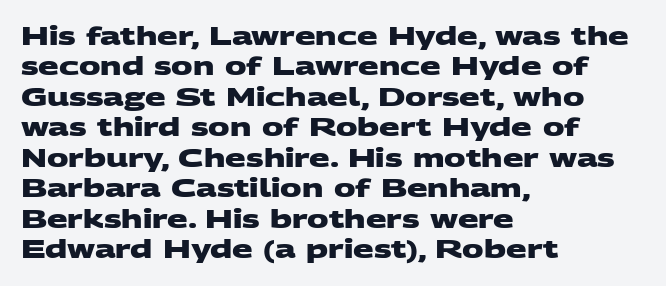
Each new line begins a customary step beneath the previous one. Descenders are the only things crossing below the line. Summary of weight: heavy, a full bold. Line starts are locked; line ends wander. The line texture is even and compact thanks to regular tracking.
